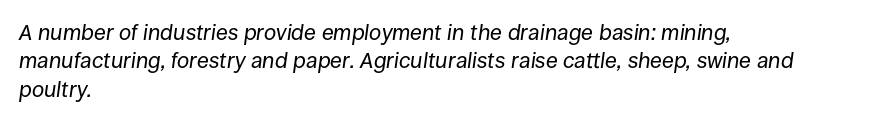
The image shows 22 px text type, italic (leaning right); set left-aligned, normal line spacing (1.29x), normal letter spacing, not underlined.
